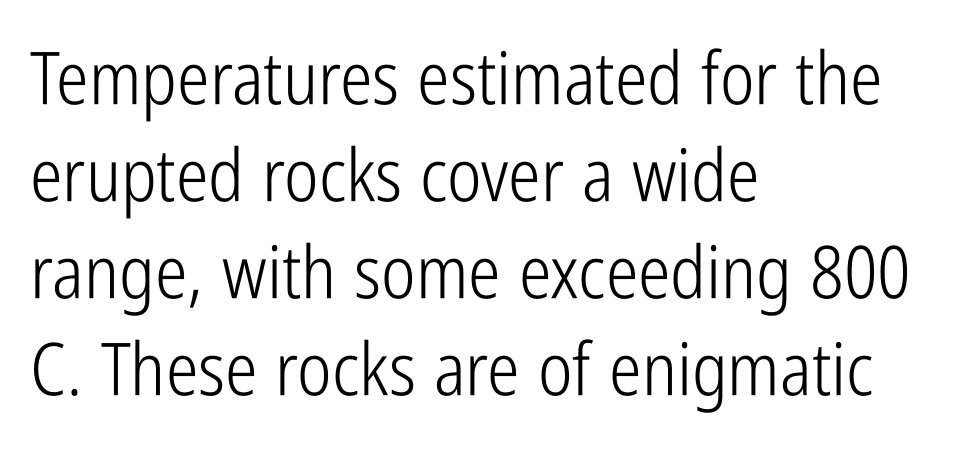
The image shows 73 px light, condensed sans-serif type, upright; set left-aligned, normal line spacing (1.33x), normal letter spacing, not underlined; low stroke contrast and a medium x-height.
